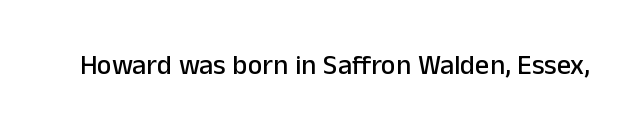
{"serif": "no", "italic": "no", "width": "normal", "stroke_contrast": "low", "x_height": "medium", "monospaced": "no", "underline": "no", "letter_spacing": "normal", "letter_spacing_em": 0.0, "glyph_px": 28}
